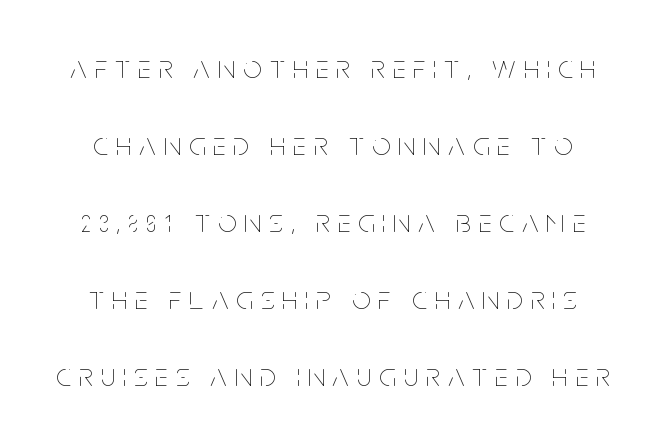
{"italic": "no", "bold": "no", "weight": "thin", "width": "condensed", "stroke_contrast": "low", "x_height": "large", "monospaced": "no", "underline": "no", "line_spacing": "loose", "line_spacing_ratio": 2.33, "letter_spacing": "wide", "letter_spacing_em": 0.24, "glyph_px": 33}
